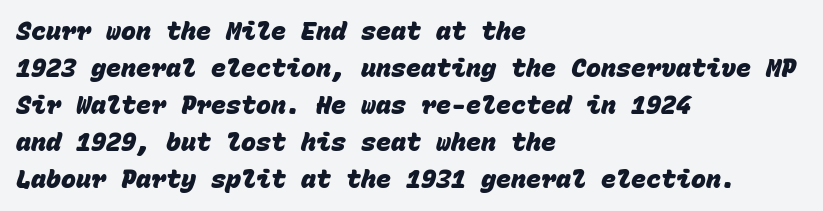
Q: Is the text bold? A: Yes.
Q: Is the text underlined? A: No.
Q: How is the paragraph aligned? A: Left-aligned.
Q: Is the spacing between letters normal or unusually wide? A: Normal.
Q: Is the spacing between lines tight, normal or loose? A: Normal.
